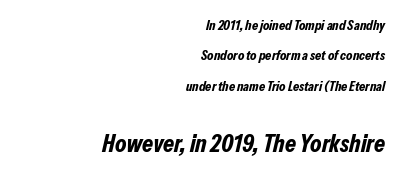
{"italic": "yes", "lean": "right", "slant_degrees": 13, "bold": "yes", "underline": "no", "align": "right", "line_spacing": "loose", "line_spacing_ratio": 2.17, "letter_spacing": "normal", "letter_spacing_em": 0.0, "larger_block": "second", "size_ratio": 1.79, "glyph_px": 25}
